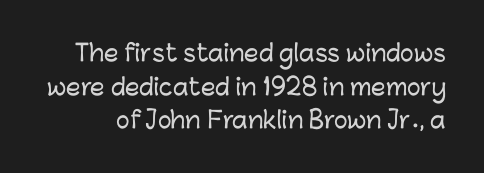
The image shows 23 px text type, upright; set normal line spacing (1.46x), normal letter spacing, not underlined.
